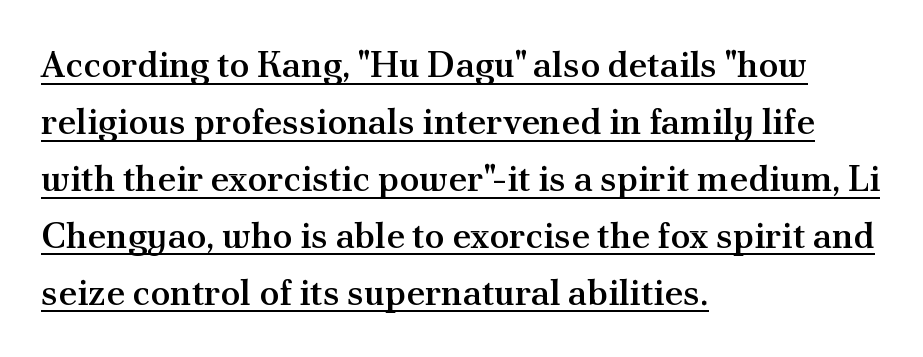
The paragraph has a hard left edge and a soft right edge. The passage shown is typeset with a serif family. A roman cut, with each character standing at attention. The rendering keeps characters at their native spacing.
